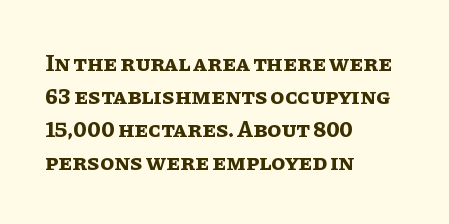
{"italic": "no", "bold": "yes", "underline": "no", "align": "left", "line_spacing": "normal", "line_spacing_ratio": 1.44, "letter_spacing": "normal", "letter_spacing_em": 0.0, "glyph_px": 23}
